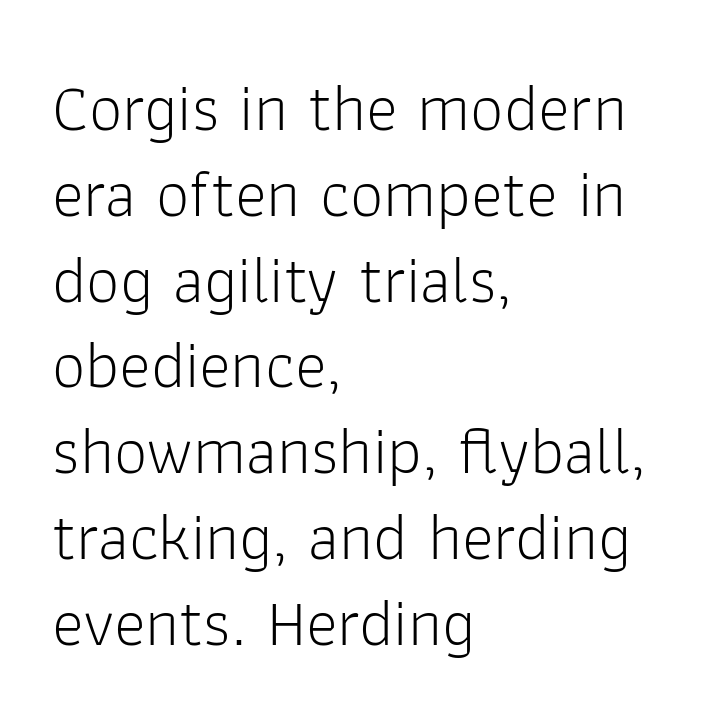
The image shows 67 px light sans-serif type, upright; set left-aligned, normal line spacing (1.28x), normal letter spacing, not underlined; low stroke contrast and a medium x-height.
